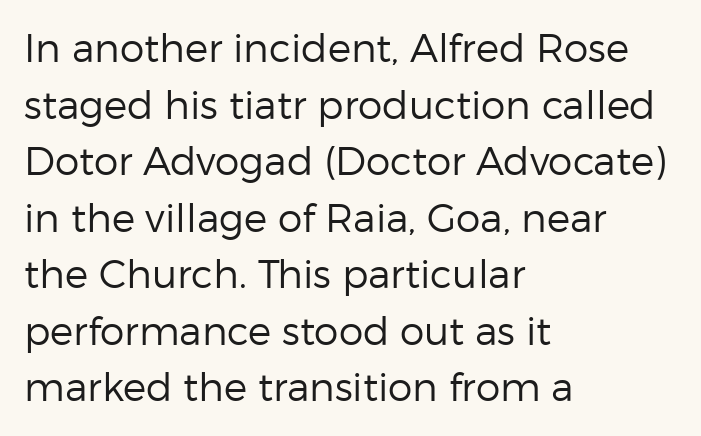
The image shows 39 px regular-weight sans-serif type, upright; set left-aligned, normal line spacing (1.45x), normal letter spacing, not underlined; low stroke contrast and a medium x-height.
